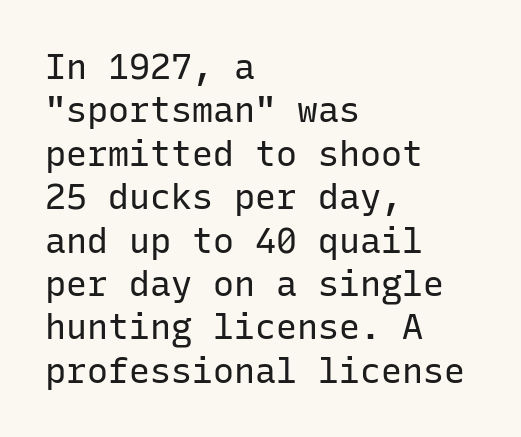
Q: Is the text bold? A: No.
Q: Is the text italic (slanted)? A: No, it is upright.
Q: Is the typeface a serif or a sans-serif typeface? A: Sans-serif.
Q: Is the text underlined? A: No.
Q: How is the paragraph aligned? A: Left-aligned.
Q: Is the spacing between letters normal or unusually wide? A: Normal.
Q: Width (condensed, normal, or wide)? A: Normal.
Q: Stroke contrast? A: Low.
Q: x-height? A: Medium.
Q: Monospaced? A: Yes.
